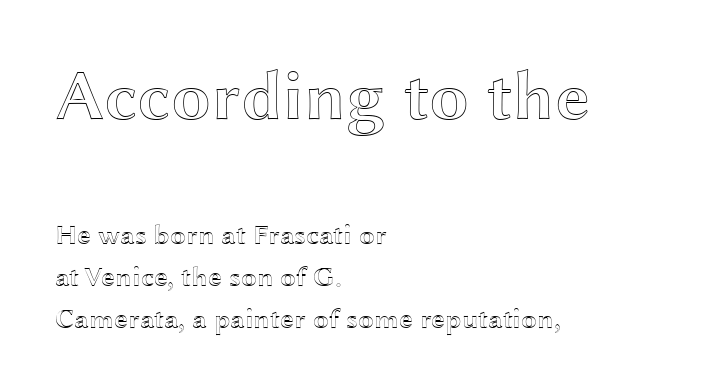
The image shows 71 px wide type, upright; set left-aligned, normal line spacing (1.5x), normal letter spacing, not underlined; the first (top) block is 2.54x larger; a medium x-height.
